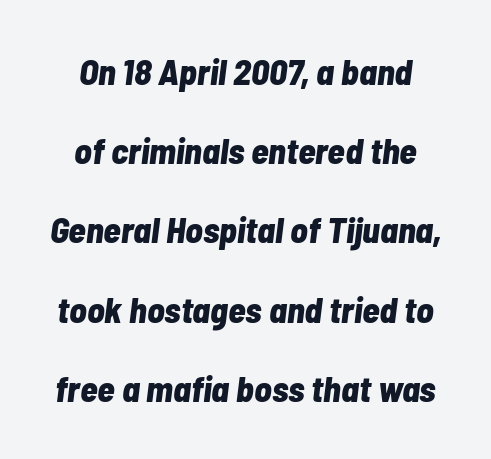
Decoration check: the copy has no underline. Nothing unusual about the tracking: characters are spaced as the font intends. The face used here has the dense, thick strokes of a bold. The rendering uses natural spacing where letterforms have individual widths.
